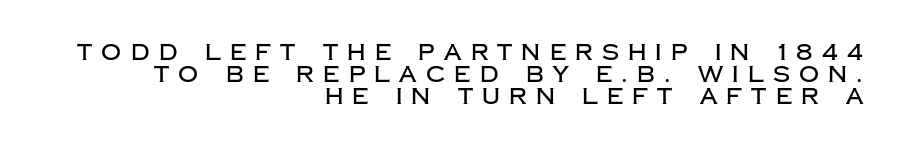
The image shows 22 px text type, upright; set right-aligned, tight line spacing (0.99x), unusually wide letter spacing (+0.42 em), not underlined.
